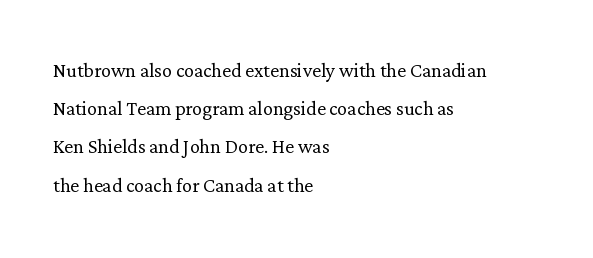
The glyphs are unaccompanied by any horizontal stroke below them. Posture: vertical. These lines keep a tight, regular rhythm from letter to letter. Interline gaps are of average width in this sample. The paragraph shown leans on its left margin.
